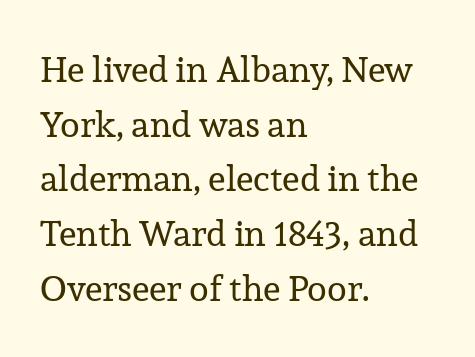
{"serif": "yes", "italic": "no", "bold": "no", "weight": "regular", "width": "normal", "stroke_contrast": "low", "x_height": "medium", "monospaced": "no", "underline": "no", "align": "left", "line_spacing": "normal", "line_spacing_ratio": 1.52, "letter_spacing": "normal", "letter_spacing_em": 0.0, "glyph_px": 36}
